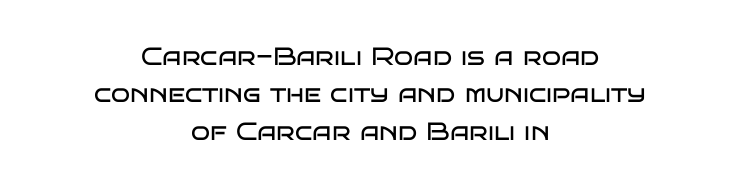
The image shows 25 px text type, upright; set centered, normal line spacing (1.5x), normal letter spacing, not underlined.
